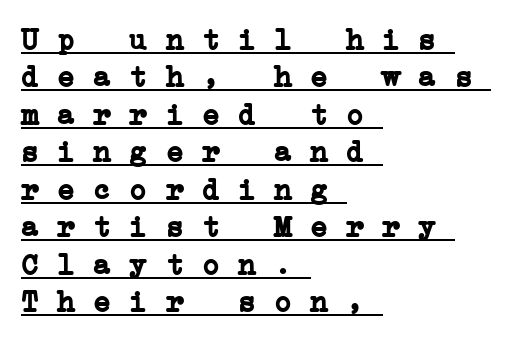
{"serif": "yes", "bold": "yes", "weight": "semibold", "width": "wide", "stroke_contrast": "low", "x_height": "medium", "monospaced": "yes", "underline": "yes", "align": "left", "line_spacing": "normal", "line_spacing_ratio": 1.25, "letter_spacing": "normal", "letter_spacing_em": 0.0, "glyph_px": 30}
